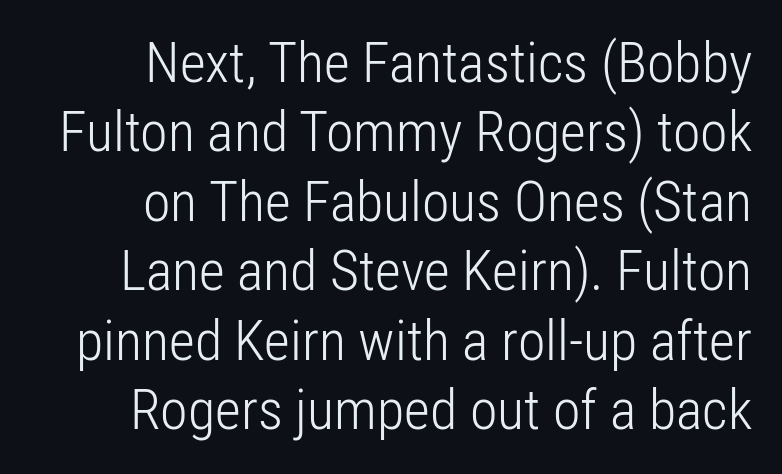
The image shows 56 px light, condensed sans-serif type, upright; set right-aligned, line spacing 1.24x, normal letter spacing, not underlined; low stroke contrast and a medium x-height.
